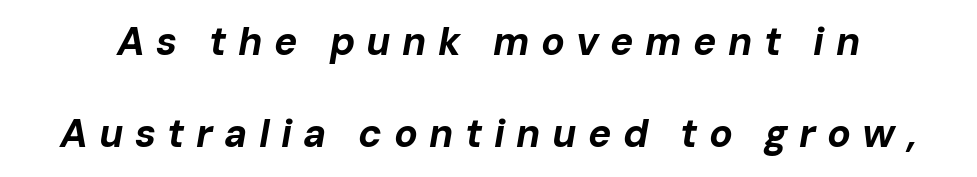
{"italic": "yes", "lean": "right", "slant_degrees": 10, "bold": "yes", "weight": "bold", "width": "normal", "stroke_contrast": "low", "x_height": "medium", "monospaced": "no", "underline": "no", "line_spacing": "loose", "line_spacing_ratio": 2.37, "letter_spacing": "wide", "letter_spacing_em": 0.29, "glyph_px": 39}
